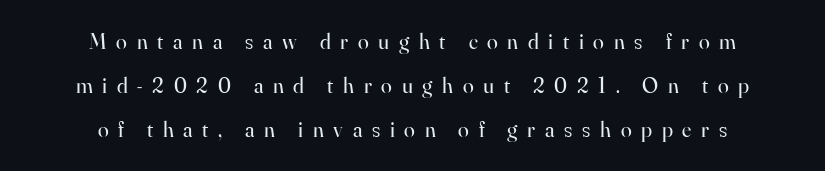
The string is rendered with underlining switched off. Vertical stems look standard width or narrower in stroke. This is roman type, the default non-slanted kind. Regarding leading, the lines here are spaced well apart. Layout note: lines centered. The face used here is rendered with a markedly widened letterfit.
